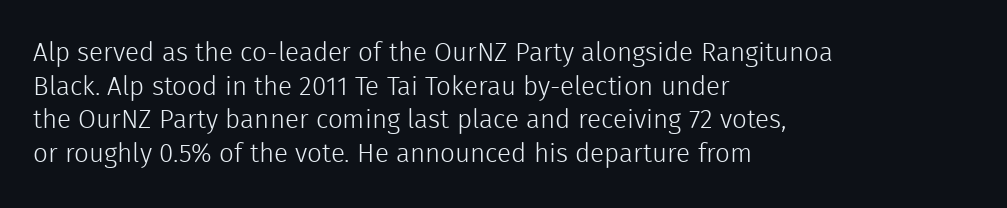
Q: Is the text bold? A: No.
Q: Is the text italic (slanted)? A: No, it is upright.
Q: Is the text underlined? A: No.
Q: How is the paragraph aligned? A: Left-aligned.
Q: Is the spacing between letters normal or unusually wide? A: Normal.
Q: Is the spacing between lines tight, normal or loose? A: Normal.
